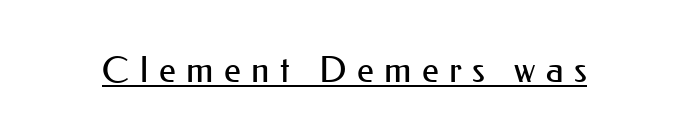
{"serif": "no", "italic": "no", "bold": "no", "weight": "regular", "width": "normal", "stroke_contrast": "medium", "x_height": "small", "monospaced": "no", "underline": "yes", "letter_spacing": "wide", "letter_spacing_em": 0.29, "glyph_px": 36}
